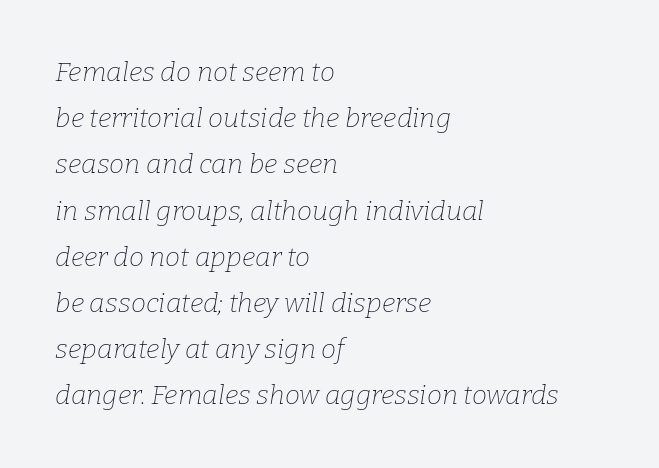
Visually the block forms a straight wall on the left and a jagged coastline on the right. The font sits on the lighter half of the weight spectrum, regular included. Underline: absent. Does the lettering tilt? It does — this is italic. Is the letter spacing exaggerated? No — it looks like the ordinary default.
